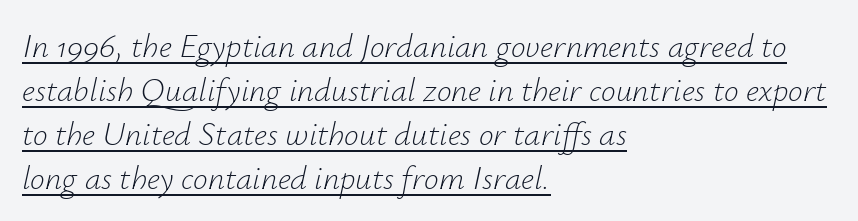
The image shows 33 px light type, italic (leaning right); set left-aligned, normal line spacing (1.33x), normal letter spacing, underlined; low stroke contrast and a small x-height.
